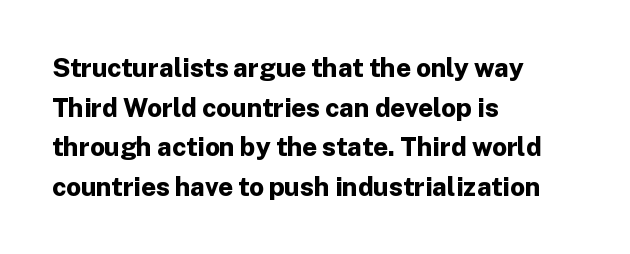
The image shows 26 px bold type, upright; set left-aligned, normal line spacing (1.52x), normal letter spacing, not underlined.
